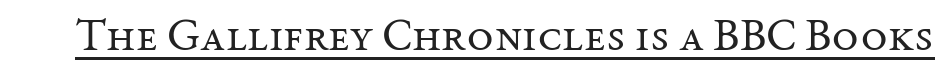
{"serif": "yes", "italic": "no", "bold": "no", "weight": "regular", "width": "normal", "stroke_contrast": "medium", "x_height": "medium", "monospaced": "no", "underline": "yes", "letter_spacing": "normal", "letter_spacing_em": 0.0, "glyph_px": 46}
